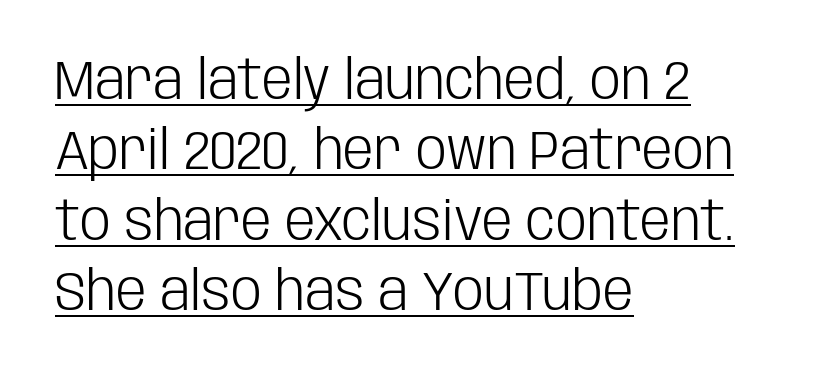
Somebody hit Ctrl+U on this one — the words are underlined. The text was rendered using a sans face with plain stroke endings. Character widths vary here, with narrow letters taking less room than wide ones. Vertical stems look standard width or narrower in stroke. Characters remain perfectly vertical along every line. Interline gaps are of average width in this sample.
